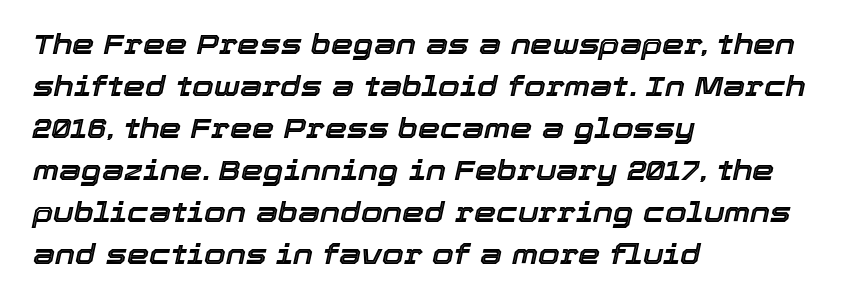
{"italic": "yes", "lean": "right", "slant_degrees": 12, "width": "normal", "x_height": "medium", "monospaced": "no", "underline": "no", "align": "left", "line_spacing": "normal", "line_spacing_ratio": 1.5, "letter_spacing": "normal", "letter_spacing_em": 0.0, "glyph_px": 28}
